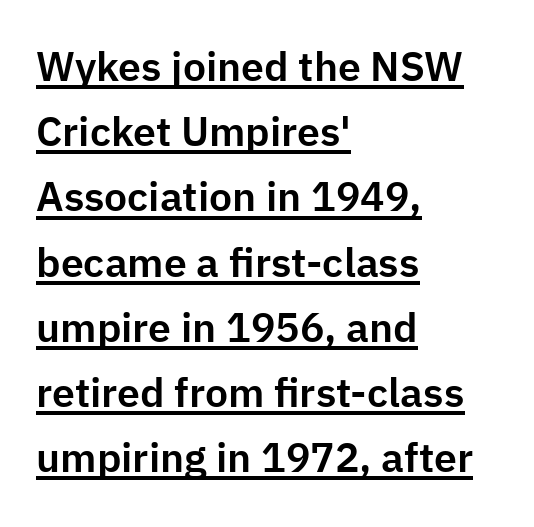
The image shows 41 px sans-serif type, upright; set left-aligned, normal line spacing (1.59x), normal letter spacing, underlined; low stroke contrast and a medium x-height.
